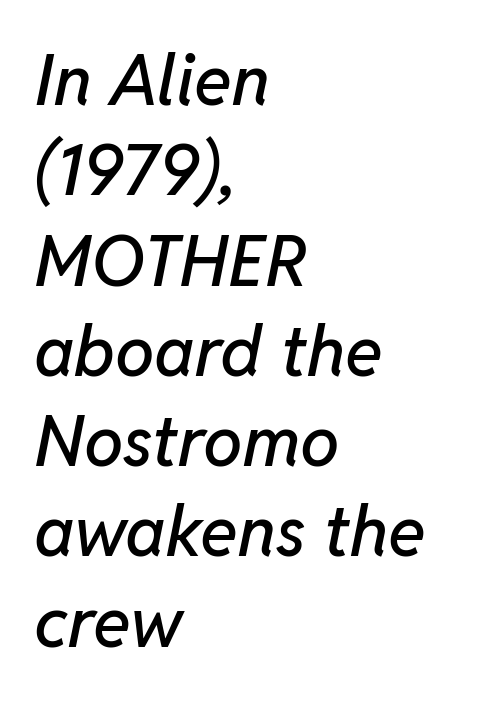
The tracking reads as untouched default to a designer's eye. Normally led — the rows are evenly, conventionally spaced. Is this a fixed-width face? No — the glyphs have proportional, varying widths. Layout note: lines flush left. The string is rendered with underlining switched off. An italicized treatment has been applied to the whole sample.
